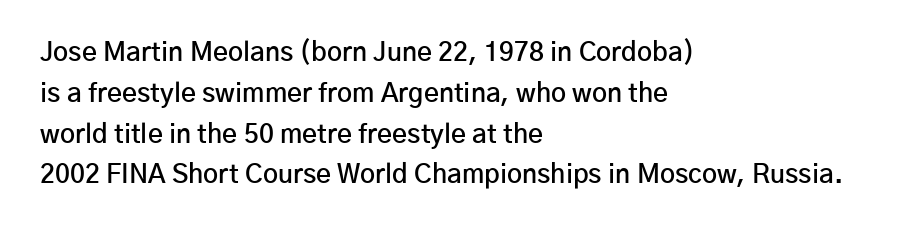
The image shows 26 px text type, upright; set left-aligned, normal line spacing (1.57x), normal letter spacing, not underlined.
